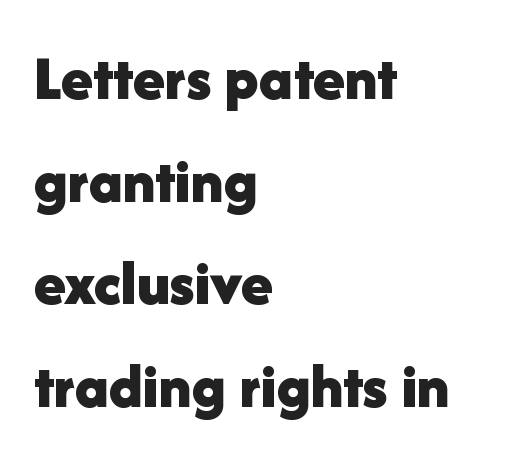
Q: Is the text bold? A: Yes.
Q: Is the text italic (slanted)? A: No, it is upright.
Q: Is the typeface a serif or a sans-serif typeface? A: Sans-serif.
Q: Is the text underlined? A: No.
Q: How is the paragraph aligned? A: Left-aligned.
Q: Is the spacing between letters normal or unusually wide? A: Normal.
Q: Is the spacing between lines tight, normal or loose? A: Normal.
Q: Width (condensed, normal, or wide)? A: Normal.
Q: Stroke contrast? A: Low.
Q: x-height? A: Medium.
Q: Monospaced? A: No.
